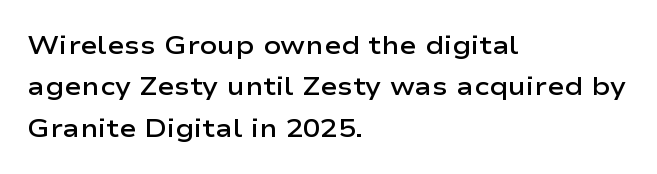
The lines are quadded left. Descenders hang freely into open space. Semibold letterforms, between regular and bold. Observe the ordinary spacing: letters are neighbours, not strangers.
